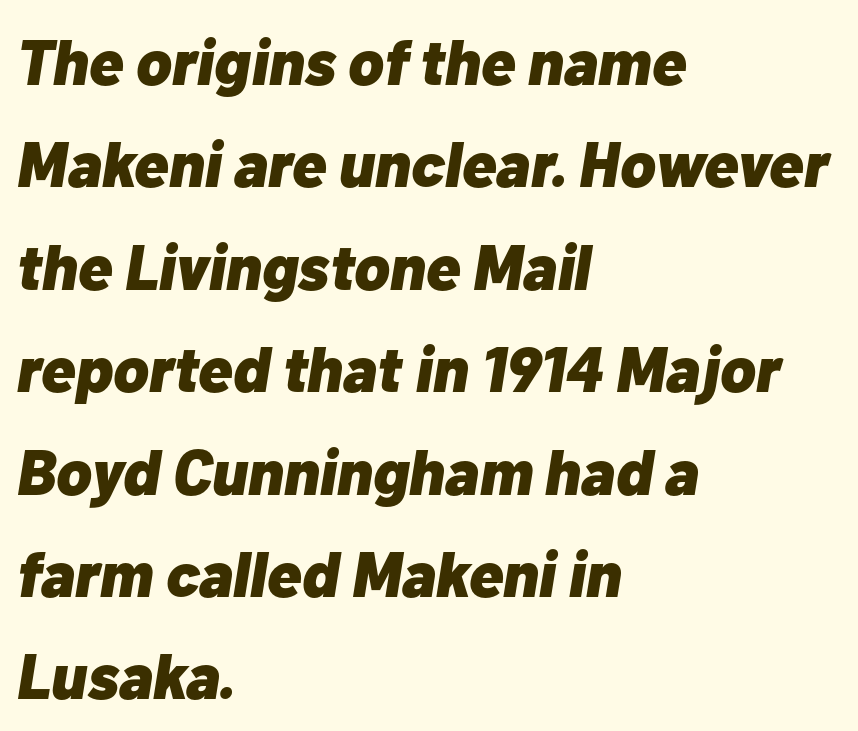
The text block is weighted toward the left margin, trailing off unevenly rightward. Each letter keeps its own natural width here, so spacing adapts to shape. Yep, that's italic — everything's leaning. Descenders hang freely into open space. Interline gaps are of average width in this sample. There is no visible air inserted between adjacent glyphs.
